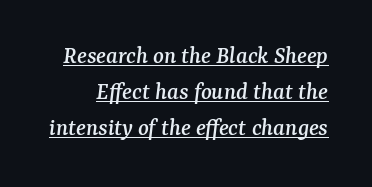
The image shows 25 px text type, italic (leaning right); set normal line spacing (1.45x), normal letter spacing, underlined.
